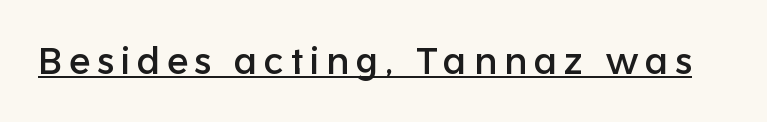
Q: Is the text italic (slanted)? A: No, it is upright.
Q: Is the typeface a serif or a sans-serif typeface? A: Sans-serif.
Q: Is the text underlined? A: Yes.
Q: Width (condensed, normal, or wide)? A: Normal.
Q: Stroke contrast? A: Low.
Q: x-height? A: Medium.
Q: Monospaced? A: No.
